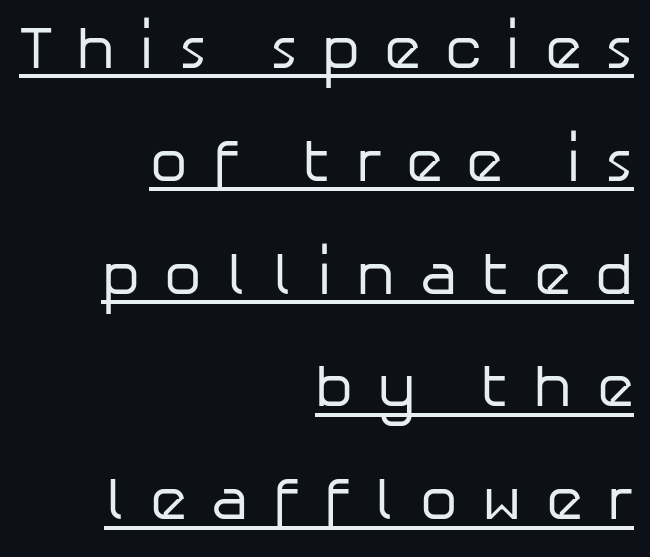
The passage shown is underscored from start to finish. Think of a printed novel: that variable character pitch is what you see here. These glyphs show unthickened strokes, regular width or finer. The setting favours the right margin, as signatures and pull-quotes sometimes do. The horizontal fit of the characters is loose and conspicuously gappy. A roman cut, with each character standing at attention.
